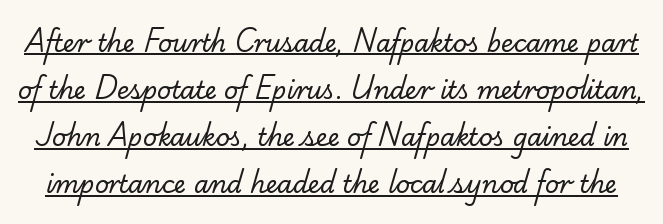
Q: Is the text bold? A: No.
Q: Is the text underlined? A: Yes.
Q: Is the spacing between letters normal or unusually wide? A: Normal.
Q: Is the spacing between lines tight, normal or loose? A: Loose.
